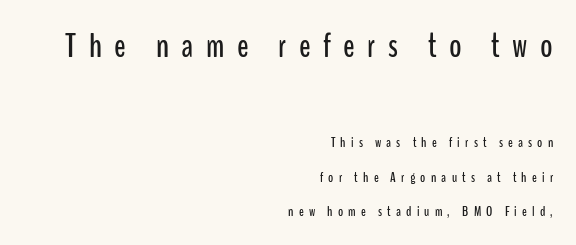
Q: Is the text italic (slanted)? A: No, it is upright.
Q: Is the typeface a serif or a sans-serif typeface? A: Sans-serif.
Q: Is the text underlined? A: No.
Q: How is the paragraph aligned? A: Right-aligned.
Q: Is the spacing between letters normal or unusually wide? A: Unusually wide.
Q: Is the spacing between lines tight, normal or loose? A: Loose.
Q: Which block of text is set in a larger size, the first (top) or the second (bottom)? A: The first (top) one.
Q: Width (condensed, normal, or wide)? A: Condensed.
Q: Stroke contrast? A: Low.
Q: x-height? A: Medium.
Q: Monospaced? A: No.
